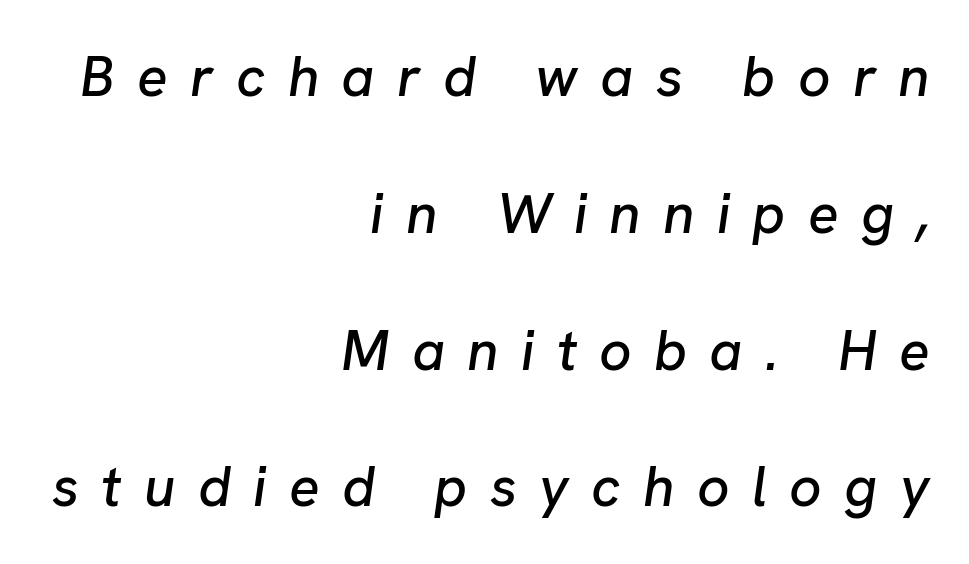
Do the characters align in a grid? No, the font is proportional. Looking at the ascenders, they clearly lean. What stands out about the letter spacing? Its width — letters are far apart. All the whitespace from short lines collects on the left.
